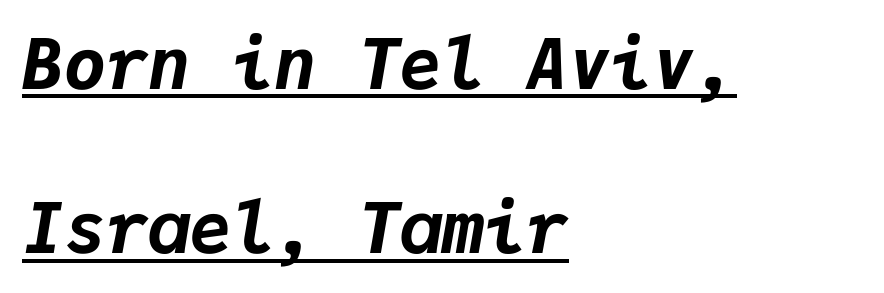
Q: Is the text bold? A: Yes.
Q: Is the text italic (slanted)? A: Yes, it leans right by about 9 degrees.
Q: Is the text underlined? A: Yes.
Q: How is the paragraph aligned? A: Left-aligned.
Q: Is the spacing between letters normal or unusually wide? A: Normal.
Q: Is the spacing between lines tight, normal or loose? A: Loose.
Q: Width (condensed, normal, or wide)? A: Normal.
Q: Stroke contrast? A: Low.
Q: x-height? A: Medium.
Q: Monospaced? A: Yes.
